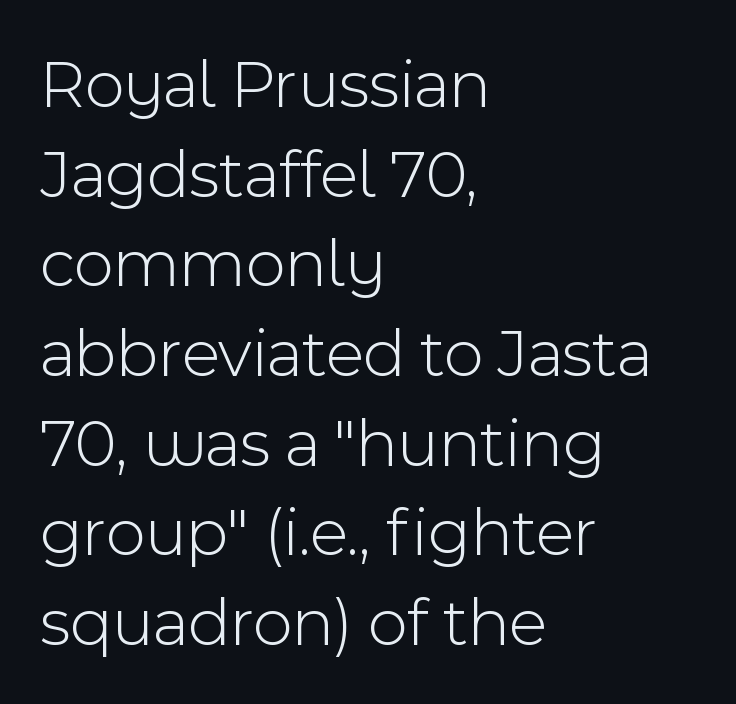
Q: Is the text bold? A: No.
Q: Is the text italic (slanted)? A: No, it is upright.
Q: Is the typeface a serif or a sans-serif typeface? A: Sans-serif.
Q: Is the text underlined? A: No.
Q: How is the paragraph aligned? A: Left-aligned.
Q: Is the spacing between letters normal or unusually wide? A: Normal.
Q: Is the spacing between lines tight, normal or loose? A: Normal.
Q: Width (condensed, normal, or wide)? A: Normal.
Q: x-height? A: Medium.
Q: Monospaced? A: No.
